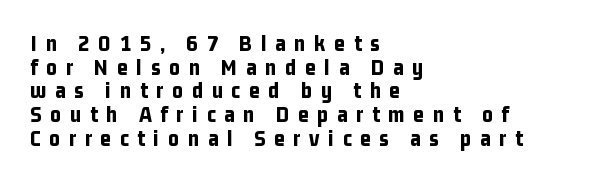
One glance says dense: line gaps are narrower than usual. This rendering features lettering with no underline. It's the straight-up-and-down kind of type. Heft: maximum for text — a bold.
